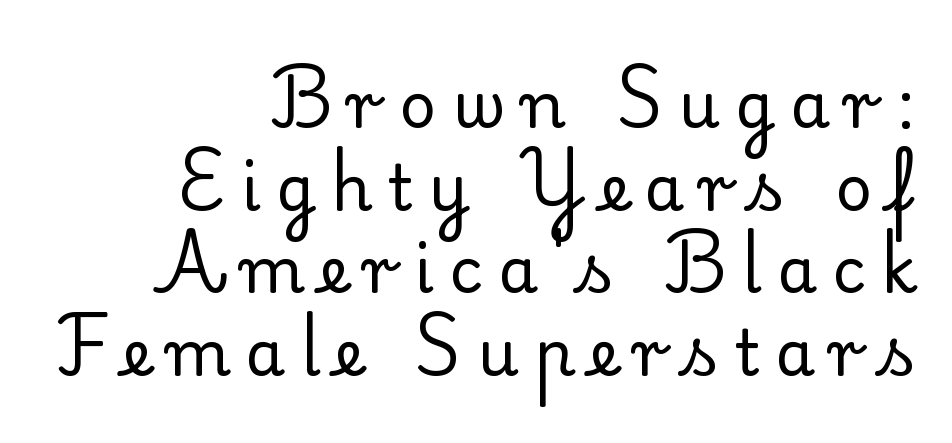
Every row of glyphs terminates at an identical x-position on the right. A typesetter would call this proportional, since set widths differ per character. The rendering inserts visible extra space after every character. Serif or sans? Serif — the stroke terminals have little feet.
